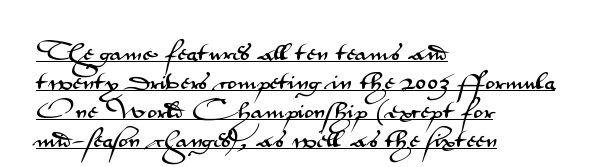
{"underline": "yes", "align": "left", "line_spacing": "normal", "line_spacing_ratio": 1.45, "letter_spacing": "normal", "letter_spacing_em": 0.0, "glyph_px": 20}
